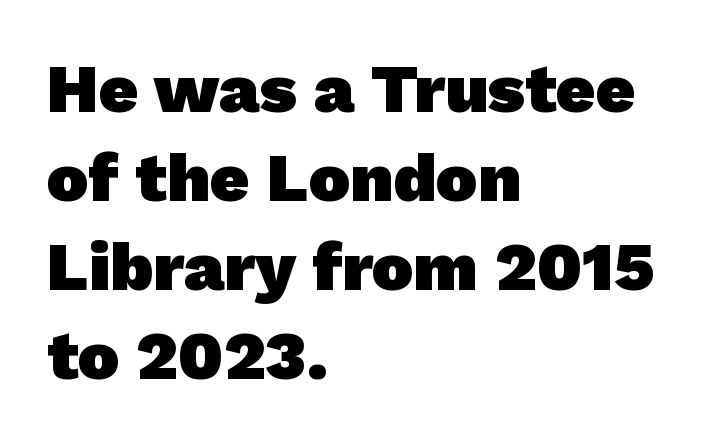
Q: Is the text bold? A: Yes.
Q: Is the typeface a serif or a sans-serif typeface? A: Sans-serif.
Q: Is the text underlined? A: No.
Q: How is the paragraph aligned? A: Left-aligned.
Q: Is the spacing between letters normal or unusually wide? A: Normal.
Q: Is the spacing between lines tight, normal or loose? A: Normal.
Q: Width (condensed, normal, or wide)? A: Normal.
Q: Stroke contrast? A: Low.
Q: x-height? A: Medium.
Q: Monospaced? A: No.
